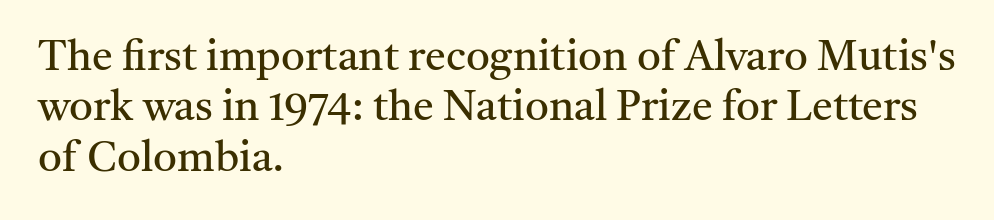
{"serif": "yes", "italic": "no", "bold": "no", "weight": "regular", "width": "normal", "stroke_contrast": "medium", "x_height": "medium", "monospaced": "no", "underline": "no", "align": "left", "line_spacing_ratio": 1.2, "letter_spacing": "normal", "letter_spacing_em": 0.0, "glyph_px": 42}
